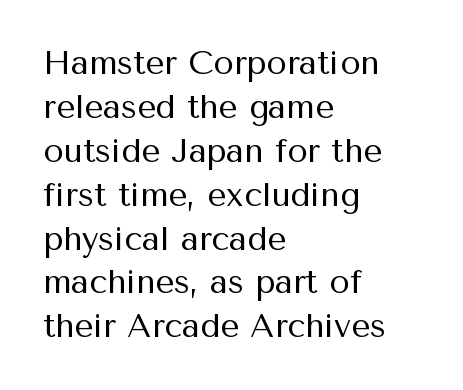
Q: Is the text bold? A: No.
Q: Is the text italic (slanted)? A: No, it is upright.
Q: Is the typeface a serif or a sans-serif typeface? A: Sans-serif.
Q: Is the text underlined? A: No.
Q: How is the paragraph aligned? A: Left-aligned.
Q: Is the spacing between letters normal or unusually wide? A: Normal.
Q: Is the spacing between lines tight, normal or loose? A: Normal.
Q: Width (condensed, normal, or wide)? A: Normal.
Q: Stroke contrast? A: Medium.
Q: x-height? A: Medium.
Q: Monospaced? A: No.
